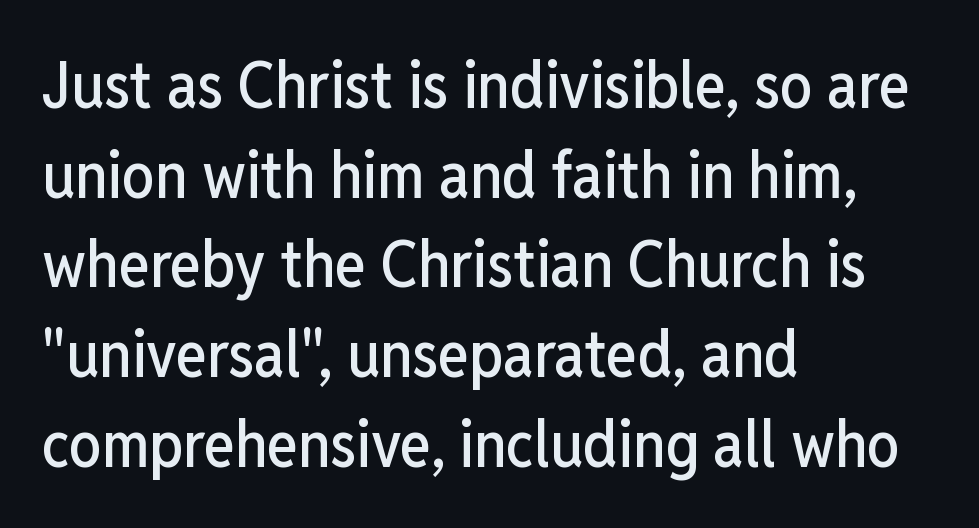
The glyphs are unaccompanied by any horizontal stroke below them. Stroke terminals: plain, sans-serif. The passage shown is typed in a proportional face where columns would drift. When letters stand straight like this, we call the style roman or upright. How would I describe the line gaps? Plain and ordinary.
